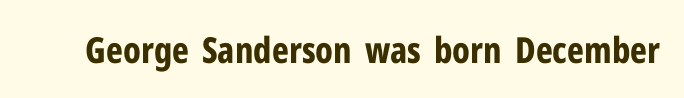
The image shows 36 px bold, condensed sans-serif type, upright; set normal letter spacing, not underlined; low stroke contrast and a medium x-height.
